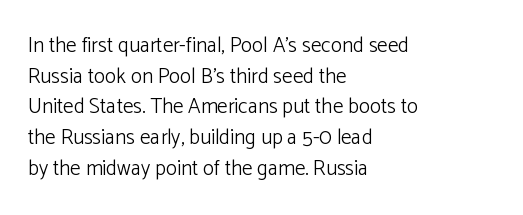
Q: Is the text bold? A: No.
Q: Is the text italic (slanted)? A: No, it is upright.
Q: Is the text underlined? A: No.
Q: How is the paragraph aligned? A: Left-aligned.
Q: Is the spacing between letters normal or unusually wide? A: Normal.
Q: Is the spacing between lines tight, normal or loose? A: Normal.
